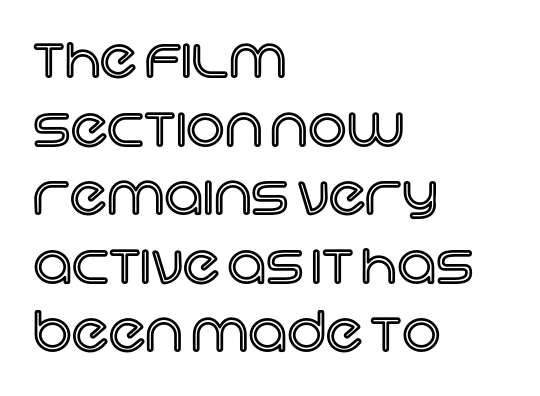
Baseline-to-baseline distance is the conventional proportion of letter height. Ordinary non-slanted type is in use. This sample has the flowing, uneven cadence of proportional lettering. Tracking value appears to be zero — textbook default spacing. Reading down the block, your eye returns to a fixed left position each line. The baseline area is clear.
